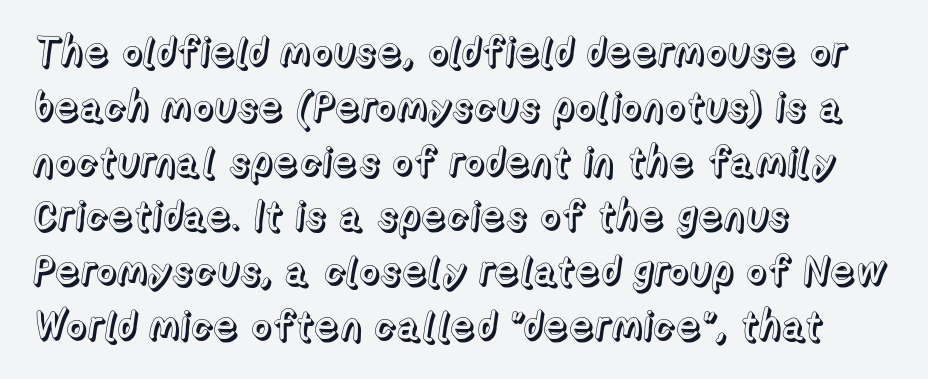
Q: Is the text italic (slanted)? A: Yes.
Q: Is the text underlined? A: No.
Q: How is the paragraph aligned? A: Left-aligned.
Q: Is the spacing between letters normal or unusually wide? A: Normal.
Q: Is the spacing between lines tight, normal or loose? A: Normal.
Q: Width (condensed, normal, or wide)? A: Normal.
Q: x-height? A: Medium.
Q: Monospaced? A: No.
